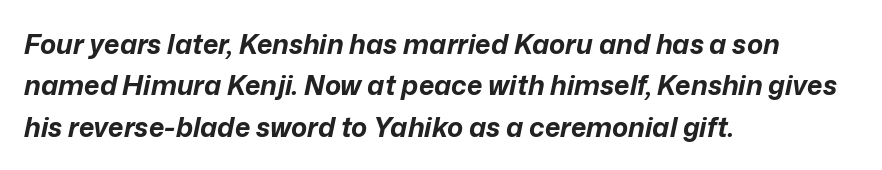
{"italic": "yes", "lean": "right", "slant_degrees": 12, "bold": "yes", "underline": "no", "align": "left", "line_spacing": "normal", "line_spacing_ratio": 1.53, "letter_spacing": "normal", "letter_spacing_em": 0.0, "glyph_px": 27}
